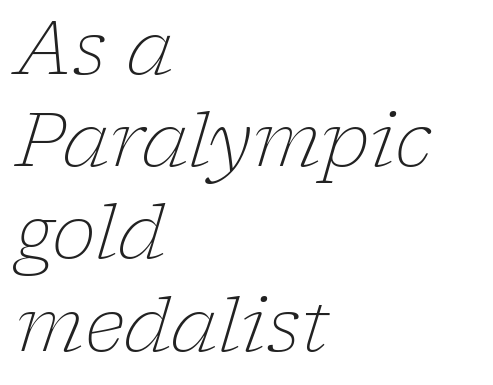
The string is rendered with underlining switched off. Spacing verdict: proportional, widths tailored to each character. In terms of letterform style, serifs are clearly present. An italicized treatment has been applied to the whole sample. Is the type heavy? It reads as light-to-regular instead.
